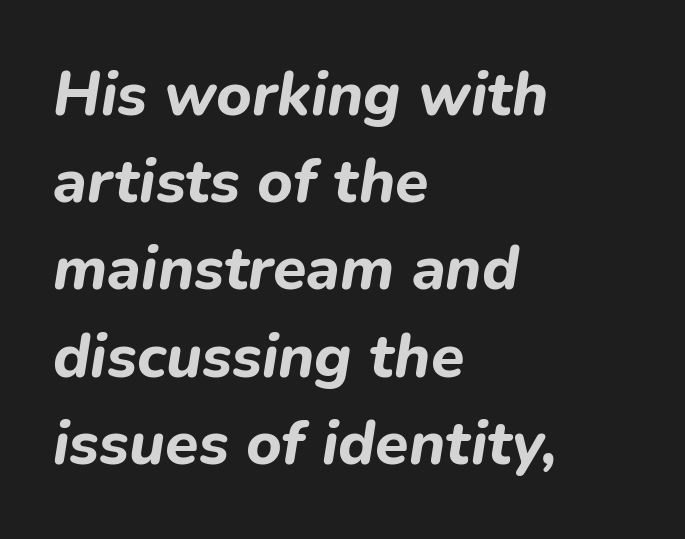
The image shows 61 px bold type, italic (leaning right); set left-aligned, normal line spacing (1.43x), normal letter spacing, not underlined; low stroke contrast and a medium x-height.
